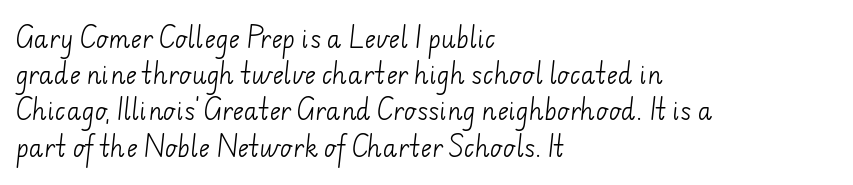
The image shows 24 px text type; set left-aligned, normal line spacing (1.51x), normal letter spacing, not underlined.
